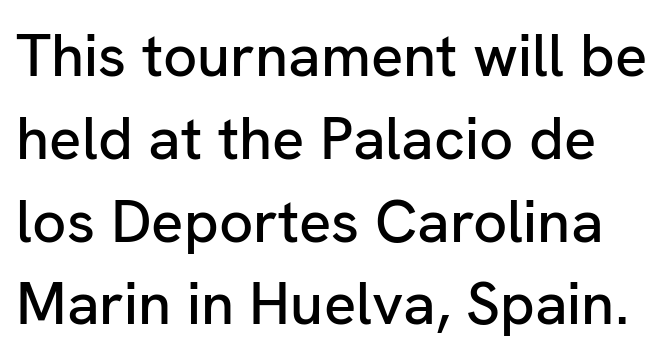
This rendering features lettering with no underline. In terms of letterform style, serifs are entirely absent. Every character sits straight up, as roman type does. What stands out about the letter spacing? Nothing — it is the standard amount.
